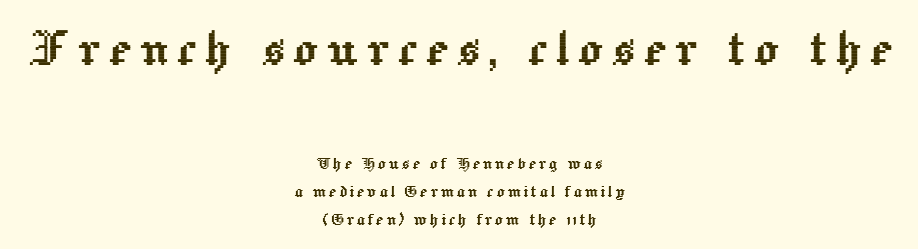
Q: Is the text italic (slanted)? A: No, it is upright.
Q: Is the text underlined? A: No.
Q: How is the paragraph aligned? A: Centered.
Q: Is the spacing between lines tight, normal or loose? A: Normal.
Q: Which block of text is set in a larger size, the first (top) or the second (bottom)? A: The first (top) one.
Q: Width (condensed, normal, or wide)? A: Normal.
Q: x-height? A: Medium.
Q: Monospaced? A: No.
